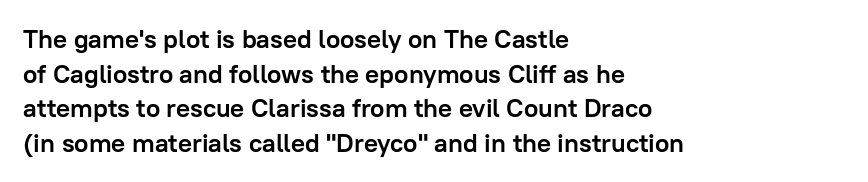
Do the letters lean? They stand straight. Standard letterfit; no display-style spreading of the glyphs. The strip under each line holds only bare page. The rendering anchors every line to the left-hand side. The glyphs have the mass of a bold cut. Quick note: interline space is typical.
